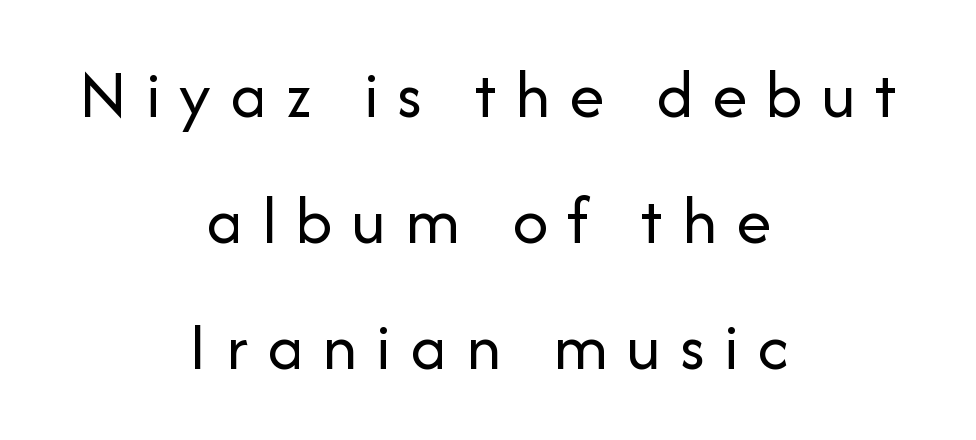
{"serif": "no", "italic": "no", "bold": "no", "weight": "regular", "width": "normal", "stroke_contrast": "low", "x_height": "medium", "monospaced": "no", "underline": "no", "align": "center", "line_spacing_ratio": 1.8, "letter_spacing": "wide", "letter_spacing_em": 0.27, "glyph_px": 70}
